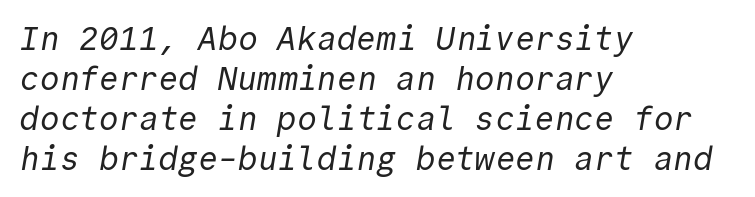
The image shows 33 px regular-weight sans-serif type, monospaced; set left-aligned, line spacing 1.21x, normal letter spacing, not underlined; a medium x-height.
